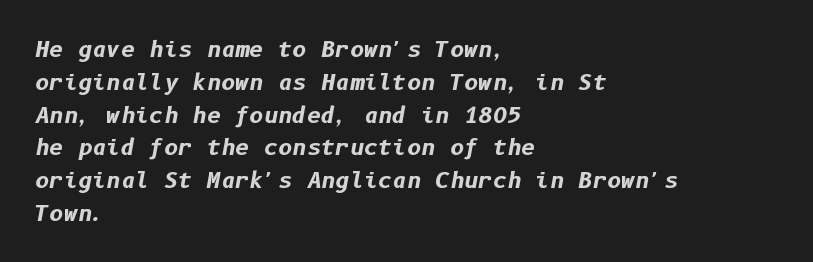
Has an underline been added? It has not. Summary of weight: heavy, a full bold. Leading: standard. In terms of posture, this sample is oblique.
